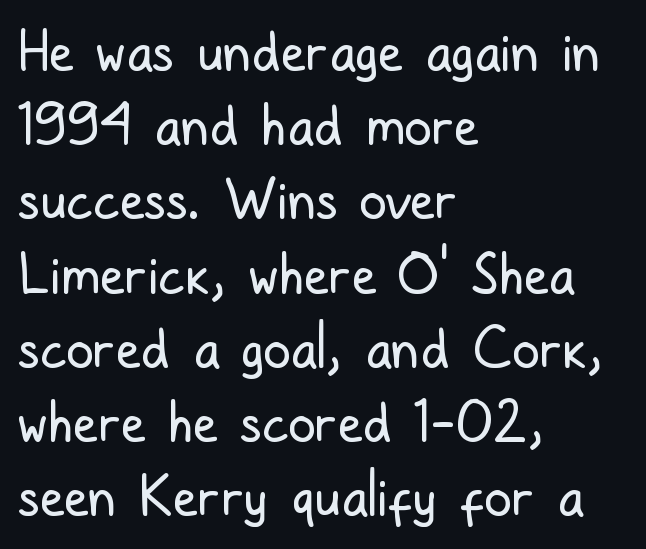
The image shows 55 px regular-weight, condensed sans-serif type, upright; set left-aligned, normal line spacing (1.35x), normal letter spacing, not underlined; low stroke contrast and a medium x-height.
